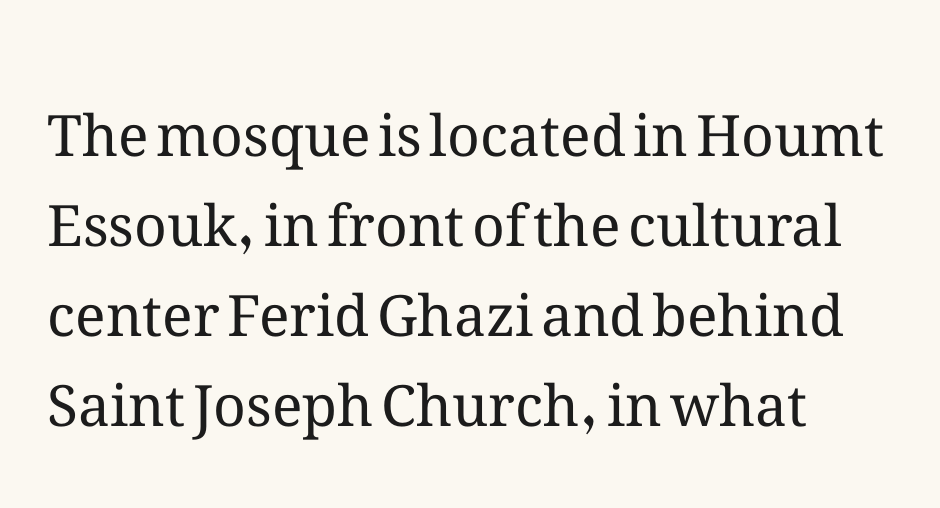
Q: Is the text bold? A: No.
Q: Is the text italic (slanted)? A: No, it is upright.
Q: Is the text underlined? A: No.
Q: How is the paragraph aligned? A: Left-aligned.
Q: Is the spacing between letters normal or unusually wide? A: Normal.
Q: Is the spacing between lines tight, normal or loose? A: Normal.
Q: Width (condensed, normal, or wide)? A: Normal.
Q: Stroke contrast? A: Medium.
Q: x-height? A: Medium.
Q: Monospaced? A: No.
